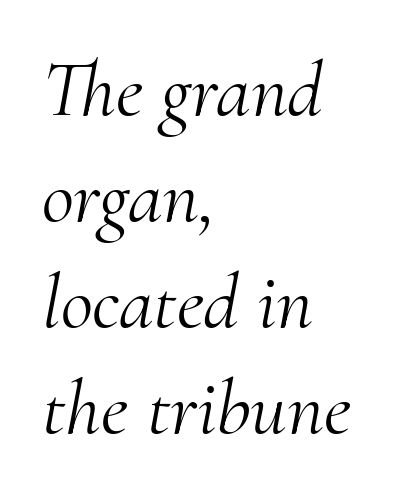
Font category for this specimen: serif. Spacing verdict: proportional, widths tailored to each character. Weight: not bold — regular or lighter. Reading down the column, the eye jumps a familiar distance to each next line. This is oblique type, the kind used for emphasis or titles. Nobody drew a line under any word here.
